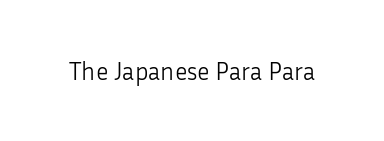
The image shows 25 px text type, upright; set normal letter spacing, not underlined.
